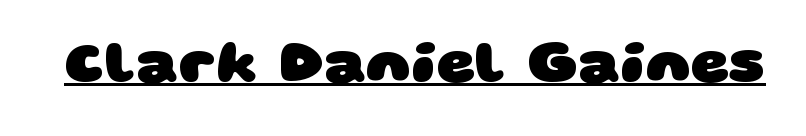
{"serif": "no", "bold": "yes", "weight": "heavy", "width": "wide", "stroke_contrast": "low", "x_height": "large", "monospaced": "no", "underline": "yes", "letter_spacing": "normal", "letter_spacing_em": 0.0, "glyph_px": 60}
